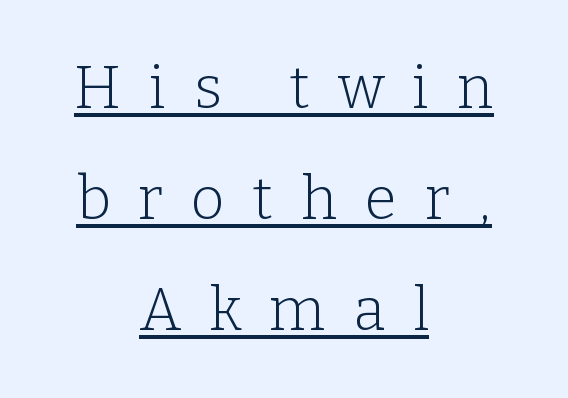
Q: Is the text bold? A: No.
Q: Is the text italic (slanted)? A: No, it is upright.
Q: Is the typeface a serif or a sans-serif typeface? A: Serif.
Q: Is the text underlined? A: Yes.
Q: How is the paragraph aligned? A: Centered.
Q: Is the spacing between letters normal or unusually wide? A: Unusually wide.
Q: Width (condensed, normal, or wide)? A: Normal.
Q: Stroke contrast? A: Low.
Q: x-height? A: Medium.
Q: Monospaced? A: No.
